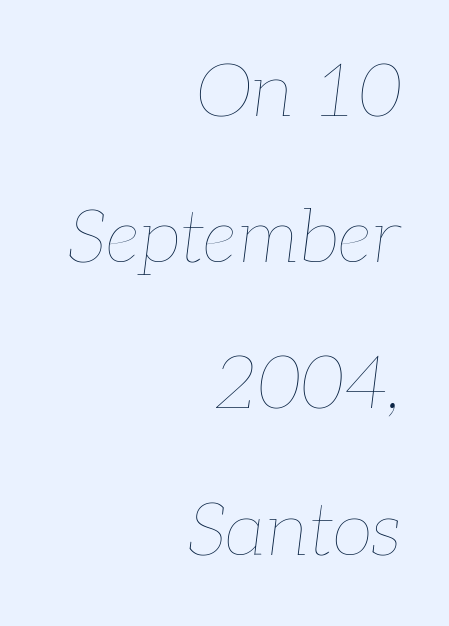
The image shows 75 px thin type, italic (leaning right); set right-aligned, loose line spacing (1.95x), normal letter spacing, not underlined; low stroke contrast and a medium x-height.
